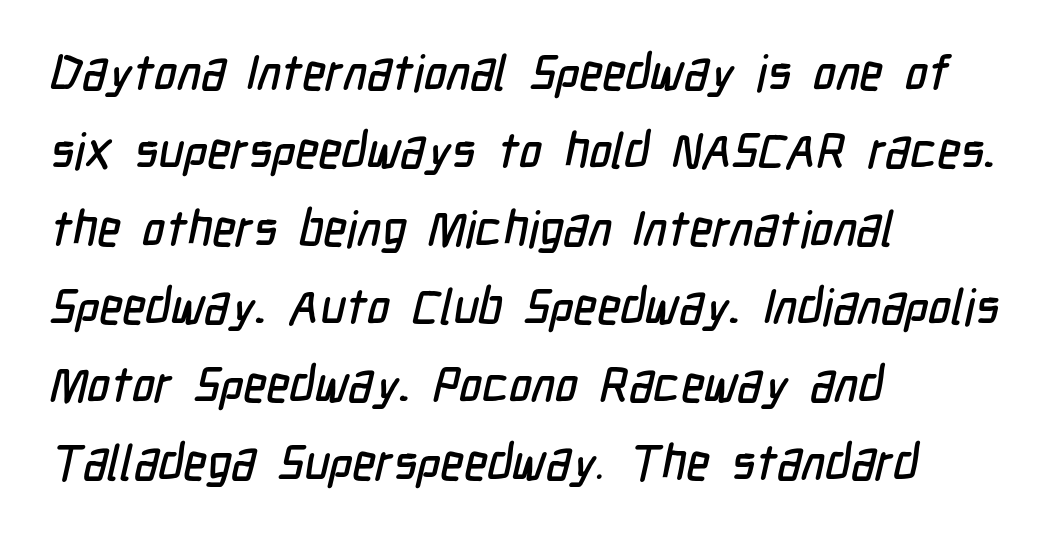
The rendering uses natural spacing where letterforms have individual widths. The rendering keeps characters at their native spacing. Notice how descenders clear the ascenders below comfortably — that's standard leading. The setting favours the left margin, as ordinary paragraphs usually do.
